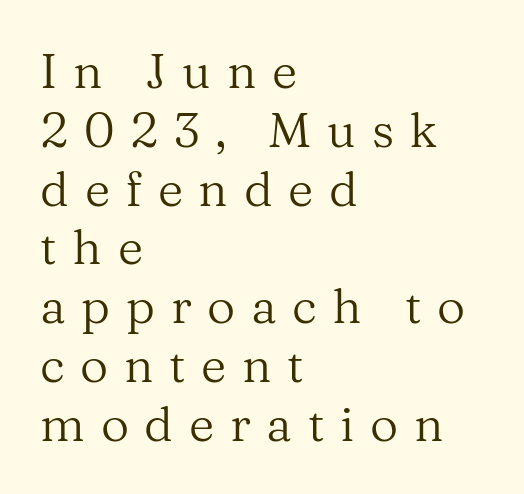
Q: Is the text bold? A: No.
Q: Is the text italic (slanted)? A: No, it is upright.
Q: Is the typeface a serif or a sans-serif typeface? A: Serif.
Q: Is the text underlined? A: No.
Q: How is the paragraph aligned? A: Left-aligned.
Q: Is the spacing between letters normal or unusually wide? A: Unusually wide.
Q: Width (condensed, normal, or wide)? A: Normal.
Q: Stroke contrast? A: Medium.
Q: x-height? A: Medium.
Q: Monospaced? A: No.
